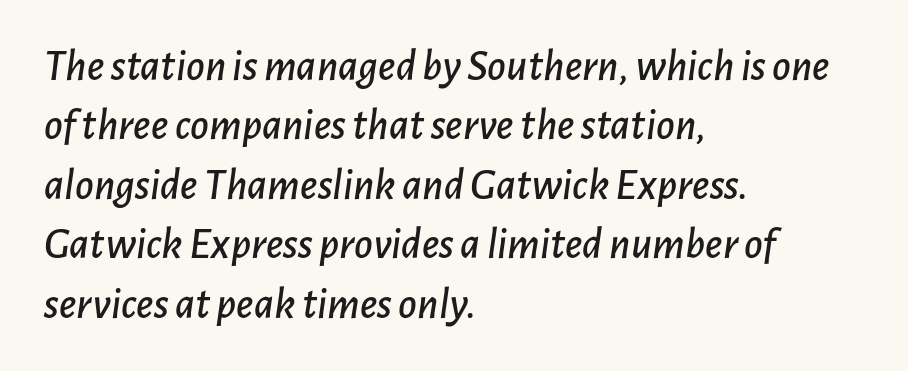
Q: Is the text italic (slanted)? A: Yes, it leans right by about 7 degrees.
Q: Is the text underlined? A: No.
Q: How is the paragraph aligned? A: Left-aligned.
Q: Is the spacing between letters normal or unusually wide? A: Normal.
Q: Is the spacing between lines tight, normal or loose? A: Normal.
Q: Width (condensed, normal, or wide)? A: Normal.
Q: Stroke contrast? A: Low.
Q: x-height? A: Medium.
Q: Monospaced? A: No.
